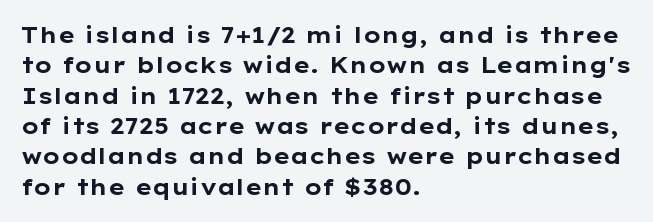
The image shows 22 px bold type, upright; set left-aligned, normal line spacing (1.38x), normal letter spacing, not underlined.
